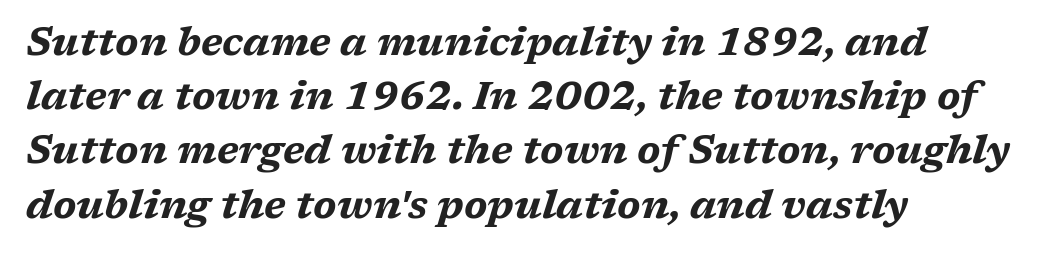
Q: Is the text bold? A: Yes.
Q: Is the text italic (slanted)? A: Yes, it leans right by about 17 degrees.
Q: Is the text underlined? A: No.
Q: How is the paragraph aligned? A: Left-aligned.
Q: Is the spacing between letters normal or unusually wide? A: Normal.
Q: Is the spacing between lines tight, normal or loose? A: Normal.
Q: Width (condensed, normal, or wide)? A: Wide.
Q: Stroke contrast? A: Medium.
Q: x-height? A: Medium.
Q: Monospaced? A: No.
